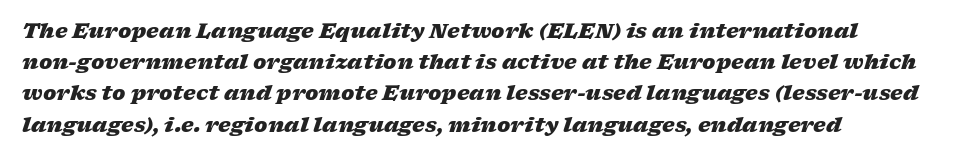
Q: Is the text bold? A: Yes.
Q: Is the text italic (slanted)? A: Yes, it leans right by about 17 degrees.
Q: Is the text underlined? A: No.
Q: How is the paragraph aligned? A: Left-aligned.
Q: Is the spacing between letters normal or unusually wide? A: Normal.
Q: Is the spacing between lines tight, normal or loose? A: Normal.
